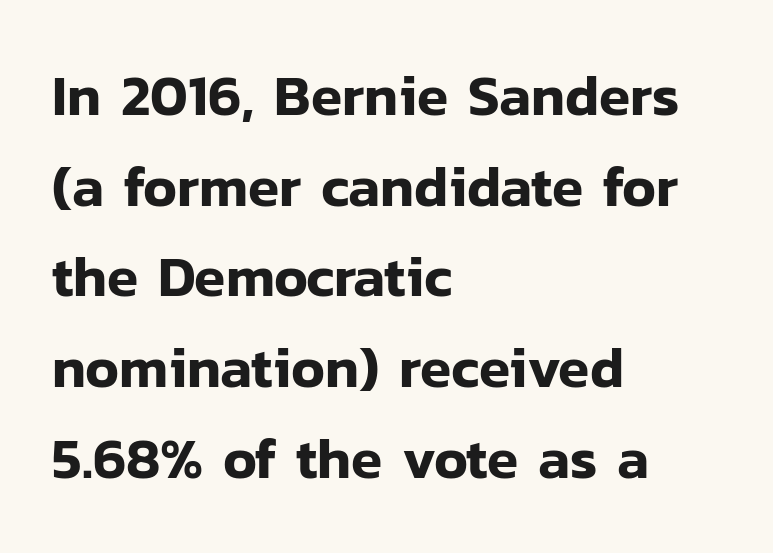
The image shows 57 px sans-serif type, upright; set left-aligned, normal line spacing (1.59x), normal letter spacing, not underlined; low stroke contrast and a medium x-height.
